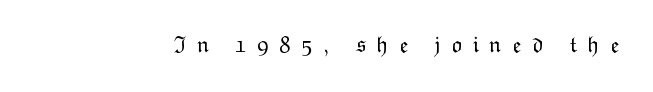
The image shows 23 px text type, upright; set unusually wide letter spacing (+0.45 em), not underlined.
